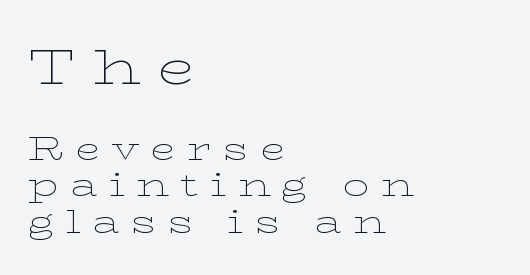
Q: Is the text bold? A: No.
Q: Is the text italic (slanted)? A: No, it is upright.
Q: Is the typeface a serif or a sans-serif typeface? A: Serif.
Q: Is the text underlined? A: No.
Q: How is the paragraph aligned? A: Left-aligned.
Q: Is the spacing between letters normal or unusually wide? A: Unusually wide.
Q: Is the spacing between lines tight, normal or loose? A: Tight.
Q: Which block of text is set in a larger size, the first (top) or the second (bottom)? A: The first (top) one.
Q: Width (condensed, normal, or wide)? A: Wide.
Q: Stroke contrast? A: Low.
Q: x-height? A: Medium.
Q: Monospaced? A: No.
